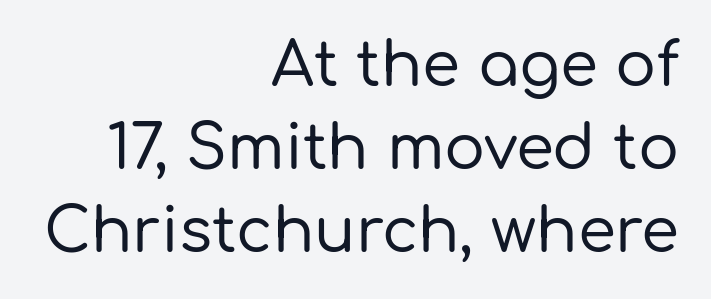
The image shows 61 px sans-serif type, upright; set right-aligned, normal line spacing (1.36x), normal letter spacing, not underlined; low stroke contrast and a medium x-height.
